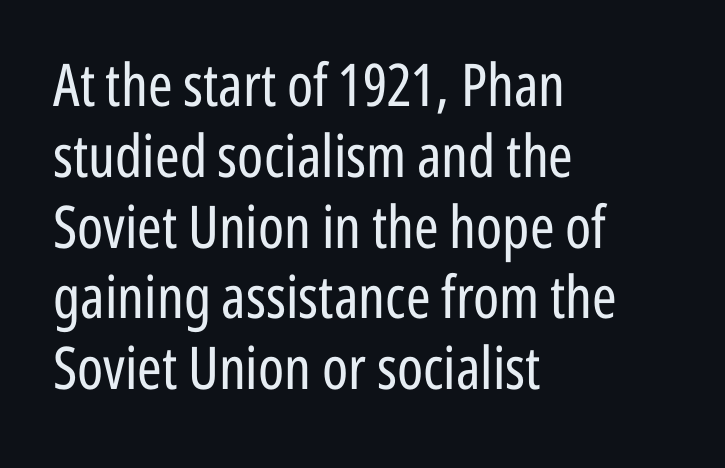
The image shows 59 px regular-weight, condensed sans-serif type, upright; set left-aligned, line spacing 1.2x, normal letter spacing, not underlined; low stroke contrast and a medium x-height.
